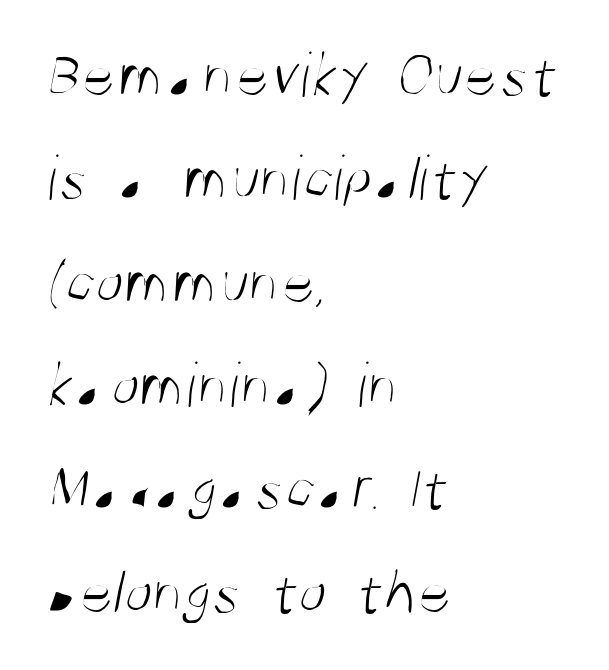
The image shows 65 px light, condensed sans-serif type; set left-aligned, normal line spacing (1.59x), normal letter spacing, not underlined; medium stroke contrast and a large x-height.
